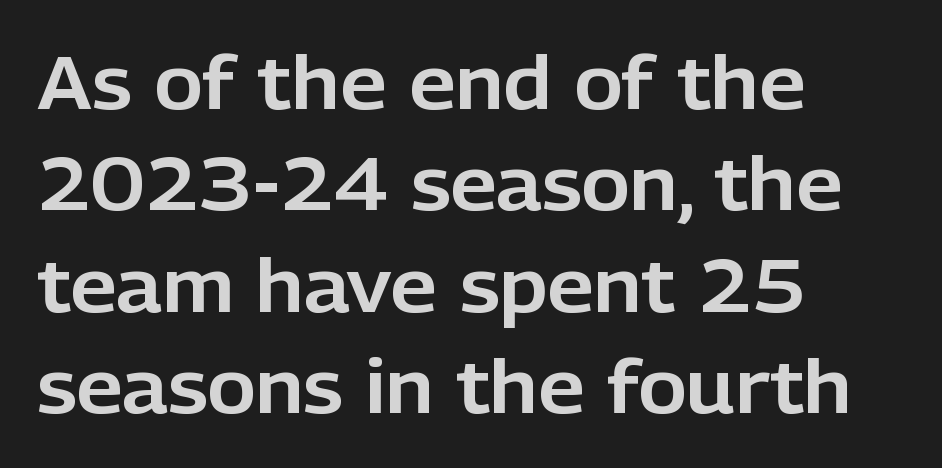
A typesetter would call this proportional, since set widths differ per character. Every stem runs plumb, perpendicular to the baseline. What stands out about the letter spacing? Nothing — it is the standard amount. Lines of text with bare space underneath. In CSS terms this would be text-align: left. I'd call this a sans setting — the letters go barefoot.
